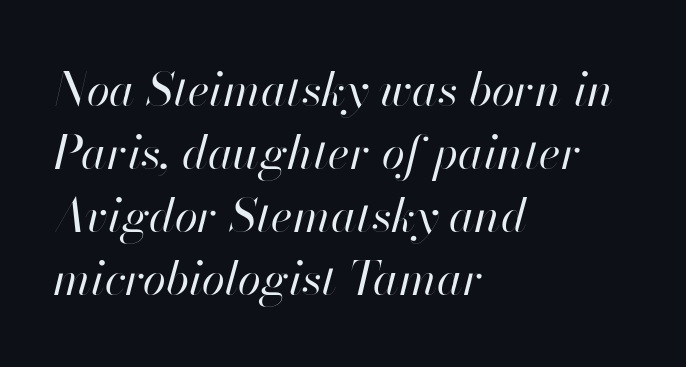
The image shows 47 px regular-weight type, italic (leaning right); set left-aligned, normal line spacing (1.34x), normal letter spacing, not underlined; high stroke contrast and a small x-height.
